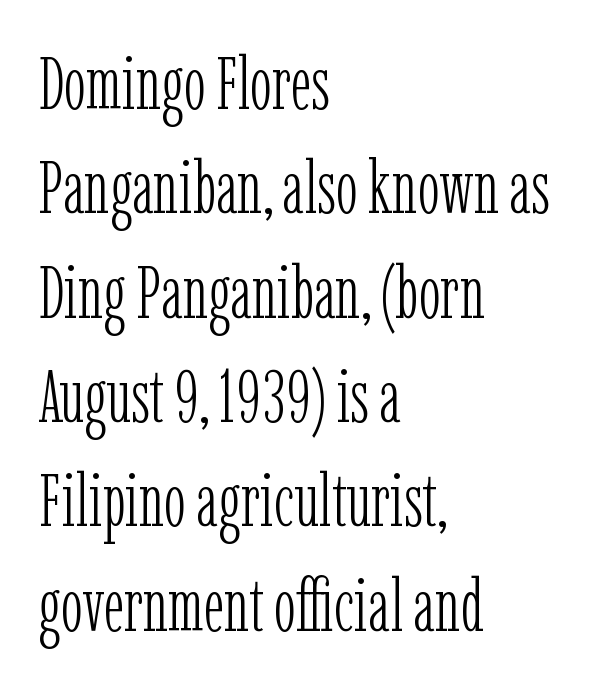
{"serif": "yes", "italic": "no", "bold": "no", "weight": "light", "width": "condensed", "stroke_contrast": "low", "x_height": "medium", "monospaced": "no", "underline": "no", "align": "left", "line_spacing": "normal", "line_spacing_ratio": 1.41, "letter_spacing": "normal", "letter_spacing_em": 0.0, "glyph_px": 74}
